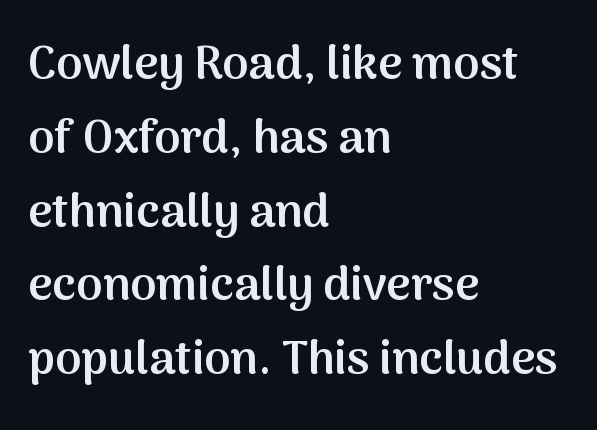
{"serif": "no", "italic": "no", "bold": "semi", "weight": "semibold", "width": "normal", "stroke_contrast": "medium", "x_height": "medium", "monospaced": "no", "underline": "no", "align": "left", "line_spacing": "normal", "line_spacing_ratio": 1.57, "letter_spacing": "normal", "letter_spacing_em": 0.0, "glyph_px": 47}
